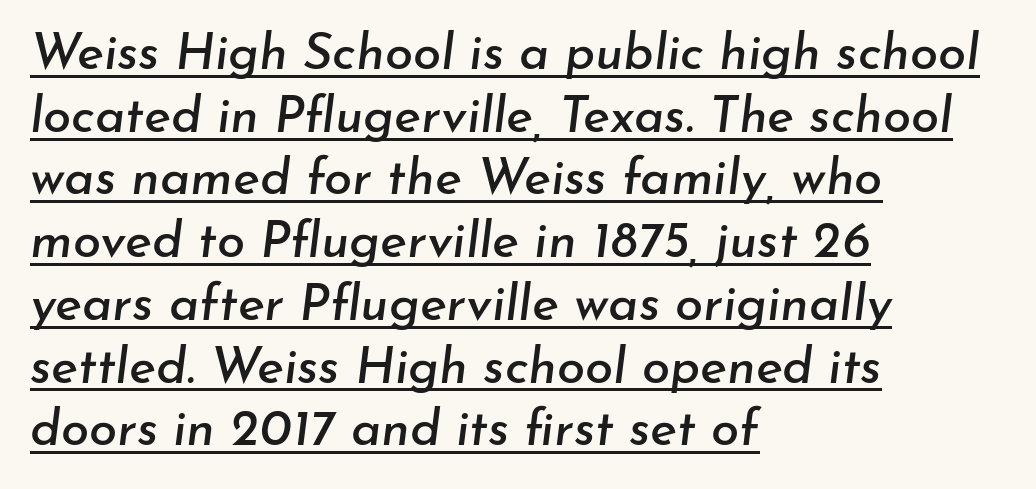
Q: Is the text italic (slanted)? A: Yes, it leans right by about 7 degrees.
Q: Is the text underlined? A: Yes.
Q: How is the paragraph aligned? A: Left-aligned.
Q: Is the spacing between letters normal or unusually wide? A: Normal.
Q: Width (condensed, normal, or wide)? A: Normal.
Q: Stroke contrast? A: Low.
Q: x-height? A: Small.
Q: Monospaced? A: No.
